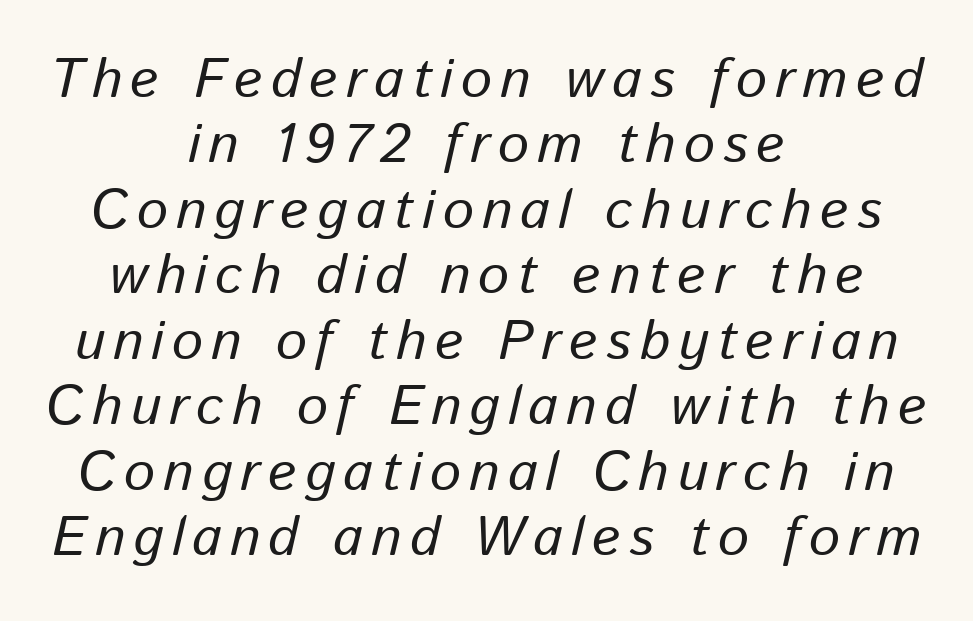
You could not count columns in this text — the font is proportionally spaced. Caption: multi-line text, centered on the measure. Posture: slanted. Clear beneath every line of the passage.
